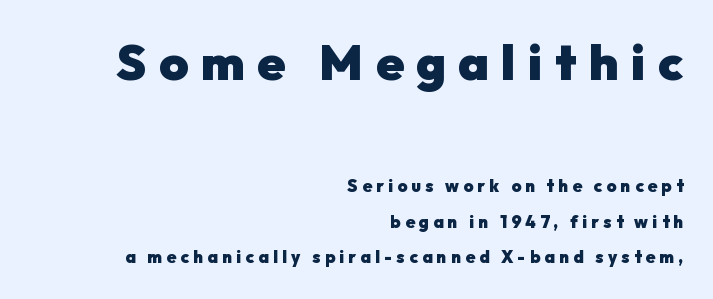
{"serif": "no", "italic": "no", "bold": "yes", "weight": "heavy", "width": "normal", "stroke_contrast": "low", "x_height": "medium", "monospaced": "no", "underline": "no", "align": "right", "line_spacing": "loose", "line_spacing_ratio": 2.1, "letter_spacing": "wide", "letter_spacing_em": 0.25, "larger_block": "first", "size_ratio": 2.94, "glyph_px": 50}
